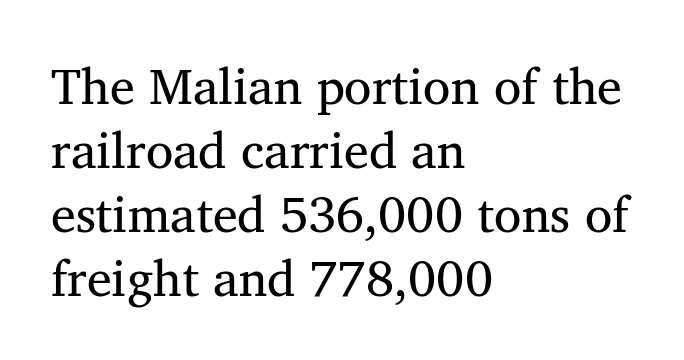
The image shows 50 px serif type, upright; set left-aligned, normal line spacing (1.28x), normal letter spacing, not underlined; medium stroke contrast and a medium x-height.
